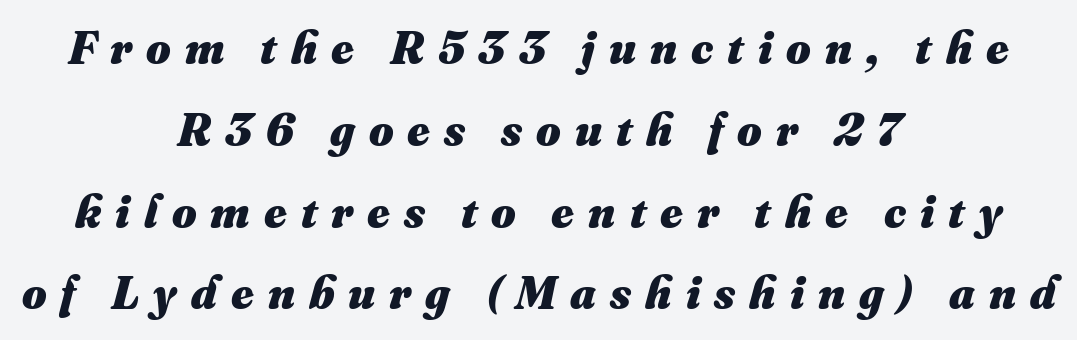
Q: Is the text bold? A: Yes.
Q: Is the text underlined? A: No.
Q: How is the paragraph aligned? A: Centered.
Q: Is the spacing between letters normal or unusually wide? A: Unusually wide.
Q: Width (condensed, normal, or wide)? A: Normal.
Q: Stroke contrast? A: Medium.
Q: x-height? A: Small.
Q: Monospaced? A: No.
